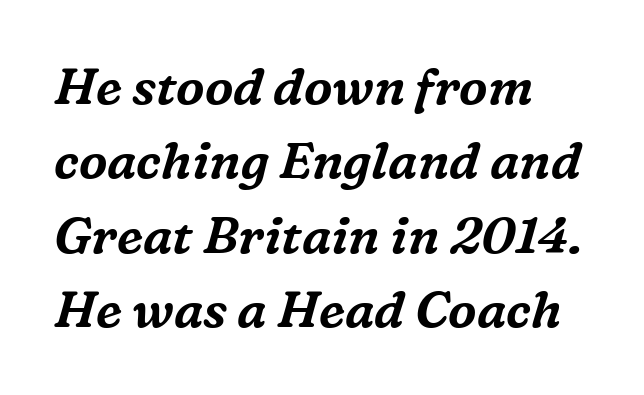
Q: Is the text italic (slanted)? A: Yes, it leans right by about 16 degrees.
Q: Is the typeface a serif or a sans-serif typeface? A: Serif.
Q: Is the text underlined? A: No.
Q: How is the paragraph aligned? A: Left-aligned.
Q: Is the spacing between letters normal or unusually wide? A: Normal.
Q: Is the spacing between lines tight, normal or loose? A: Normal.
Q: Width (condensed, normal, or wide)? A: Normal.
Q: Stroke contrast? A: Medium.
Q: x-height? A: Medium.
Q: Monospaced? A: No.
